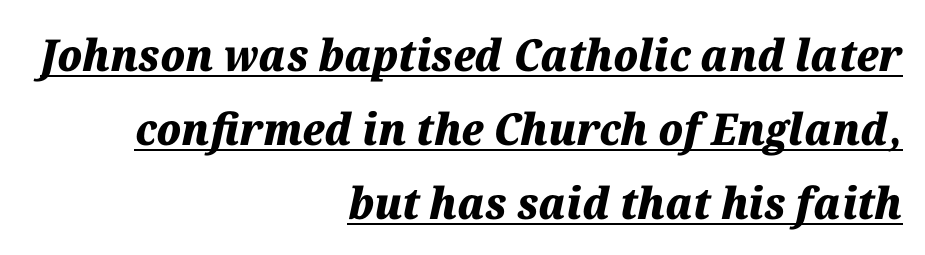
{"italic": "yes", "lean": "right", "slant_degrees": 12, "bold": "yes", "weight": "heavy", "width": "normal", "stroke_contrast": "medium", "x_height": "medium", "monospaced": "no", "underline": "yes", "align": "right", "line_spacing": "normal", "line_spacing_ratio": 1.68, "letter_spacing": "normal", "letter_spacing_em": 0.0, "glyph_px": 44}
